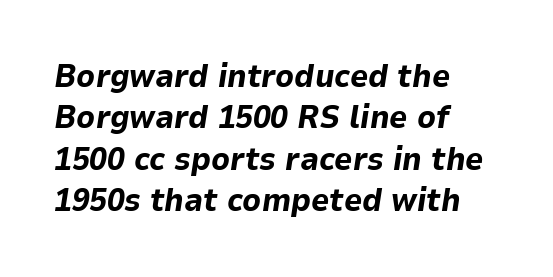
{"italic": "yes", "lean": "right", "slant_degrees": 9, "bold": "yes", "weight": "bold", "width": "normal", "stroke_contrast": "low", "x_height": "medium", "monospaced": "no", "underline": "no", "align": "left", "line_spacing": "normal", "line_spacing_ratio": 1.29, "letter_spacing": "normal", "letter_spacing_em": 0.0, "glyph_px": 32}
